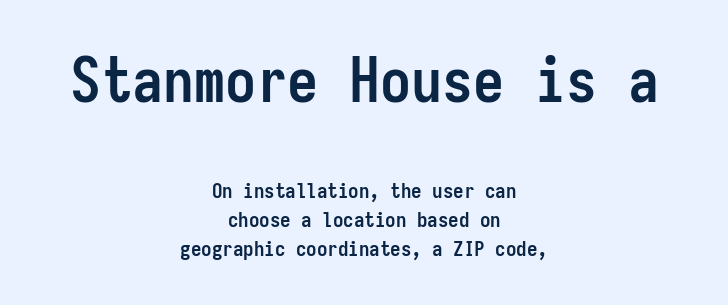
Q: Is the text bold? A: Yes.
Q: Is the text italic (slanted)? A: No, it is upright.
Q: Is the typeface a serif or a sans-serif typeface? A: Sans-serif.
Q: Is the text underlined? A: No.
Q: How is the paragraph aligned? A: Centered.
Q: Is the spacing between letters normal or unusually wide? A: Normal.
Q: Is the spacing between lines tight, normal or loose? A: Normal.
Q: Which block of text is set in a larger size, the first (top) or the second (bottom)? A: The first (top) one.
Q: Width (condensed, normal, or wide)? A: Condensed.
Q: Stroke contrast? A: Low.
Q: x-height? A: Medium.
Q: Monospaced? A: Yes.
